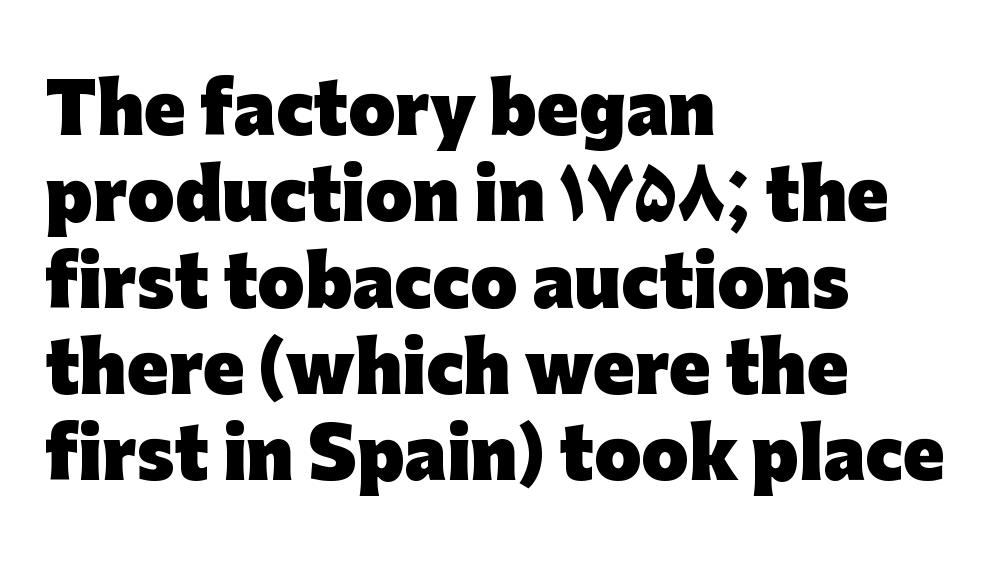
{"serif": "no", "italic": "no", "bold": "yes", "weight": "heavy", "width": "normal", "stroke_contrast": "low", "x_height": "medium", "monospaced": "no", "underline": "no", "align": "left", "line_spacing": "normal", "line_spacing_ratio": 1.27, "letter_spacing": "normal", "letter_spacing_em": 0.0, "glyph_px": 68}
